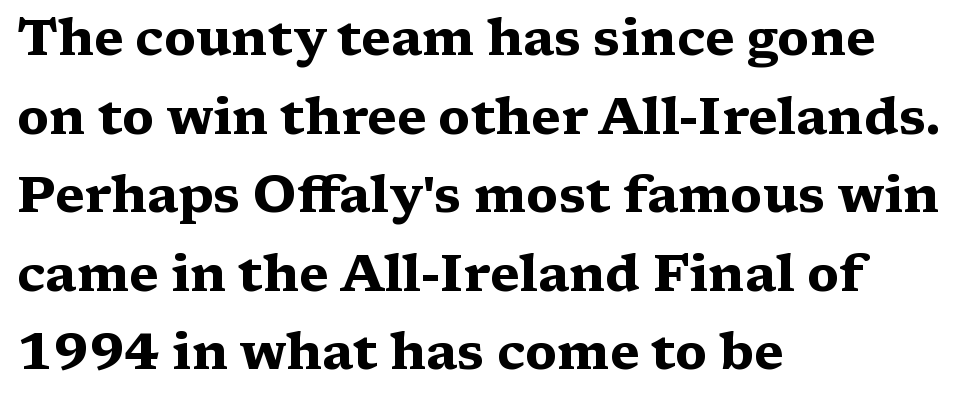
The image shows 51 px heavy, wide serif type, upright; set left-aligned, normal line spacing (1.54x), normal letter spacing, not underlined; medium stroke contrast and a medium x-height.
